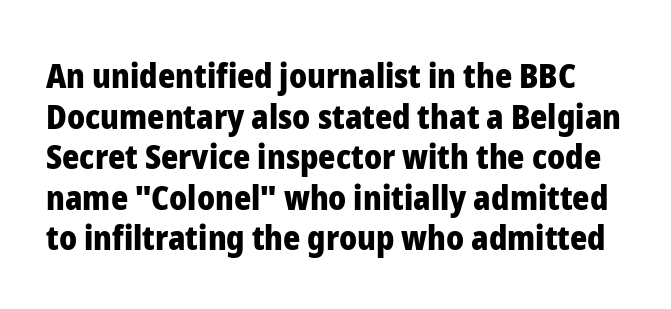
{"serif": "no", "italic": "no", "bold": "yes", "weight": "heavy", "width": "normal", "stroke_contrast": "low", "x_height": "medium", "monospaced": "no", "underline": "no", "line_spacing_ratio": 1.23, "letter_spacing": "normal", "letter_spacing_em": 0.0, "glyph_px": 33}
